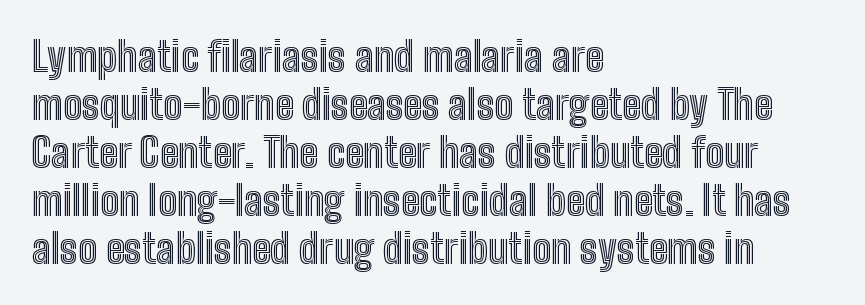
{"italic": "no", "width": "condensed", "x_height": "medium", "monospaced": "no", "underline": "no", "align": "left", "line_spacing_ratio": 1.2, "letter_spacing": "normal", "letter_spacing_em": 0.0, "glyph_px": 40}
